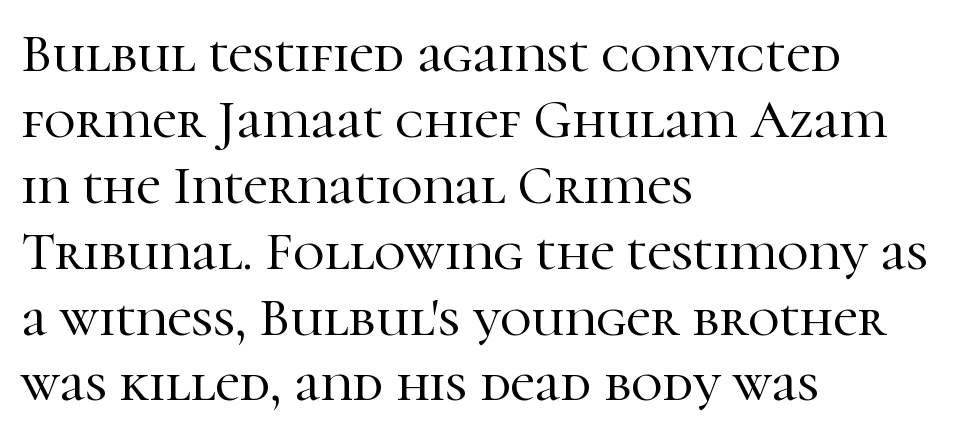
{"serif": "yes", "italic": "no", "width": "normal", "stroke_contrast": "high", "x_height": "medium", "monospaced": "no", "underline": "no", "align": "left", "line_spacing_ratio": 1.22, "letter_spacing": "normal", "letter_spacing_em": 0.0, "glyph_px": 54}
